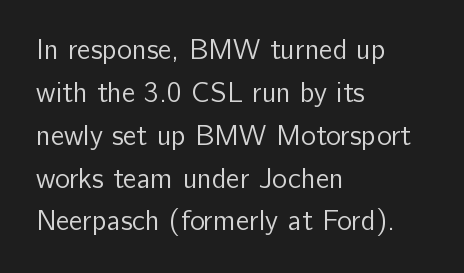
{"serif": "no", "italic": "no", "bold": "no", "weight": "regular", "width": "normal", "stroke_contrast": "low", "x_height": "medium", "monospaced": "no", "underline": "no", "align": "left", "line_spacing": "normal", "line_spacing_ratio": 1.53, "letter_spacing": "normal", "letter_spacing_em": 0.0, "glyph_px": 28}
